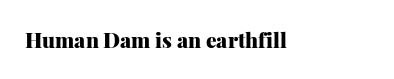
{"italic": "no", "bold": "yes", "underline": "no", "letter_spacing": "normal", "letter_spacing_em": 0.0, "glyph_px": 21}
